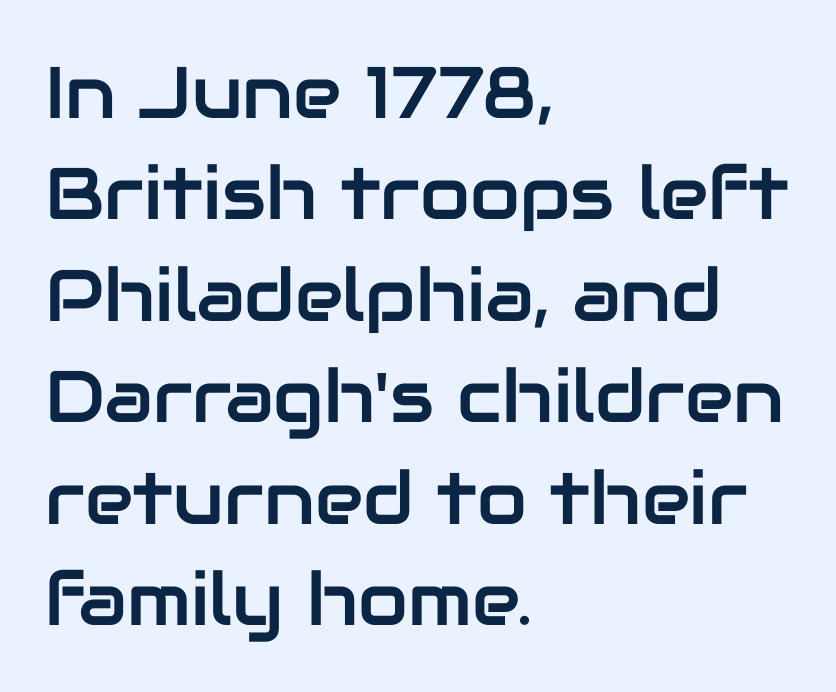
{"serif": "no", "italic": "no", "width": "normal", "stroke_contrast": "low", "x_height": "medium", "monospaced": "no", "underline": "no", "align": "left", "line_spacing": "normal", "line_spacing_ratio": 1.39, "letter_spacing": "normal", "letter_spacing_em": 0.0, "glyph_px": 73}
